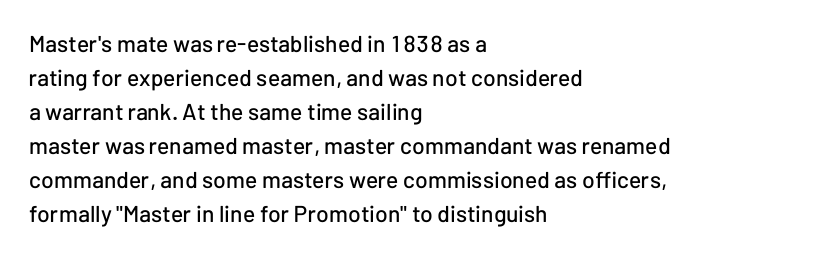
{"italic": "no", "underline": "no", "align": "left", "line_spacing": "normal", "line_spacing_ratio": 1.48, "letter_spacing": "normal", "letter_spacing_em": 0.0, "glyph_px": 23}
